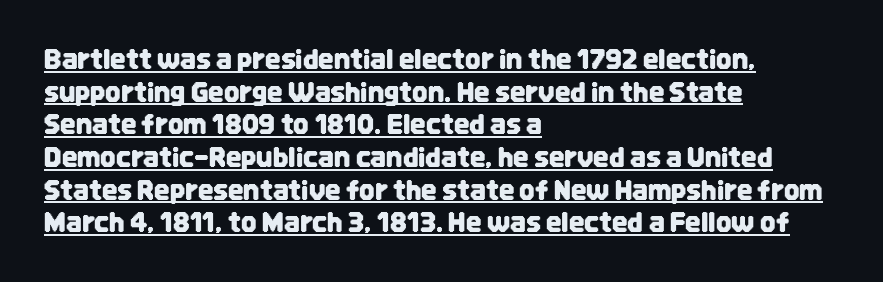
The image shows 27 px text type, upright; set left-aligned, line spacing 1.21x, normal letter spacing, underlined.
